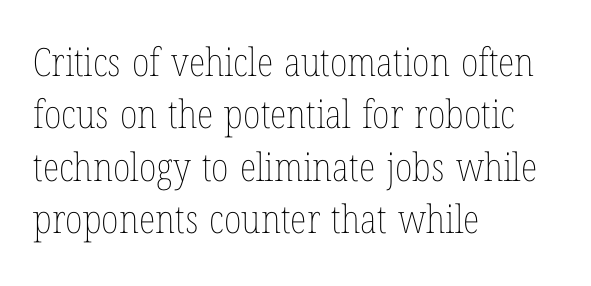
Q: Is the text bold? A: No.
Q: Is the text italic (slanted)? A: No, it is upright.
Q: Is the text underlined? A: No.
Q: How is the paragraph aligned? A: Left-aligned.
Q: Is the spacing between letters normal or unusually wide? A: Normal.
Q: Is the spacing between lines tight, normal or loose? A: Normal.
Q: Width (condensed, normal, or wide)? A: Condensed.
Q: Stroke contrast? A: Low.
Q: x-height? A: Medium.
Q: Monospaced? A: No.
